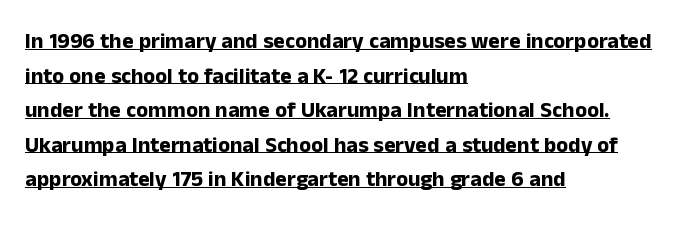
{"italic": "no", "bold": "yes", "underline": "yes", "align": "left", "line_spacing": "normal", "line_spacing_ratio": 1.57, "letter_spacing": "normal", "letter_spacing_em": 0.0, "glyph_px": 22}
